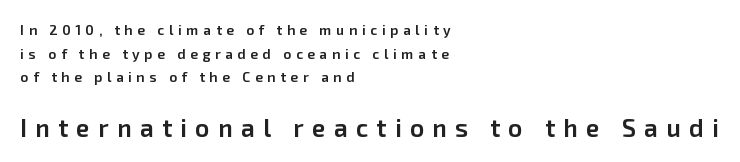
Q: Is the text bold? A: Semi-bold.
Q: Is the text italic (slanted)? A: No, it is upright.
Q: Is the text underlined? A: No.
Q: How is the paragraph aligned? A: Left-aligned.
Q: Is the spacing between letters normal or unusually wide? A: Unusually wide.
Q: Is the spacing between lines tight, normal or loose? A: Normal.
Q: Which block of text is set in a larger size, the first (top) or the second (bottom)? A: The second (bottom) one.
